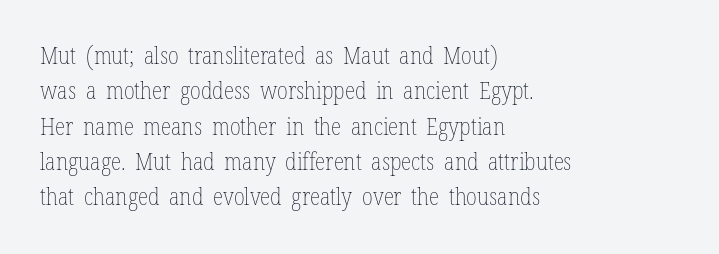
The image shows 24 px text type, upright; set left-aligned, normal line spacing (1.47x), normal letter spacing, not underlined.
